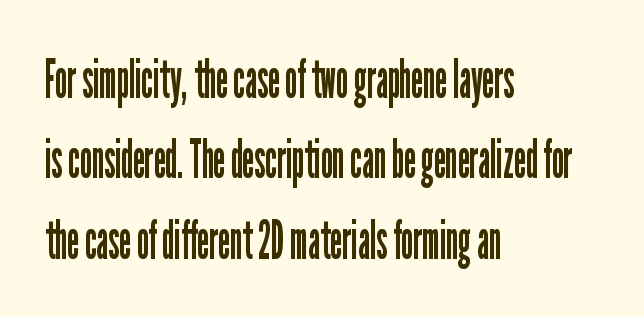
Stroke terminals: plain, sans-serif. Do the characters align in a grid? No, the font is proportional. Horizontal bands of white between lines are of average thickness. Characters remain perfectly vertical along every line. What stands out about the letter spacing? Nothing — it is the standard amount.
